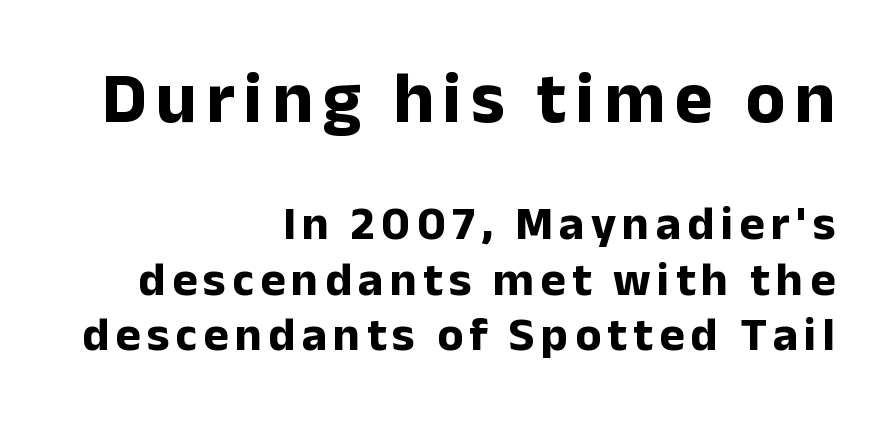
The image shows 72 px bold sans-serif type, upright; set right-aligned, line spacing 1.16x, not underlined; the first (top) block is 1.5x larger; low stroke contrast and a medium x-height.
